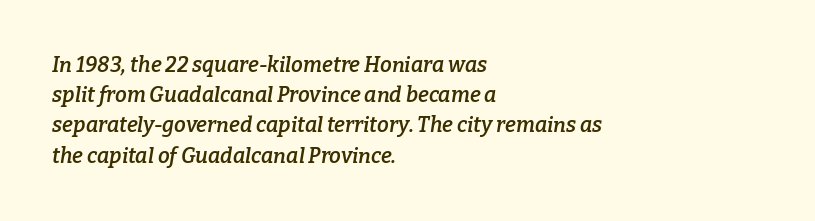
{"italic": "yes", "lean": "right", "slant_degrees": 9, "bold": "semi", "underline": "no", "align": "left", "line_spacing": "normal", "line_spacing_ratio": 1.44, "letter_spacing": "normal", "letter_spacing_em": 0.0, "glyph_px": 21}
